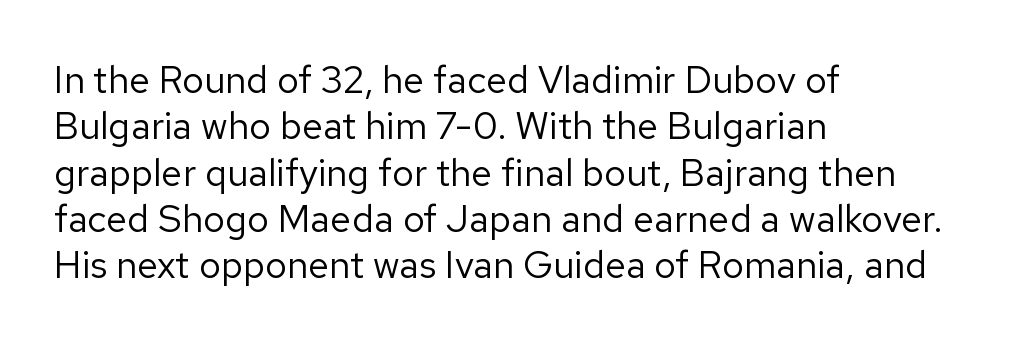
Q: Is the text bold? A: No.
Q: Is the text italic (slanted)? A: No, it is upright.
Q: Is the typeface a serif or a sans-serif typeface? A: Sans-serif.
Q: Is the text underlined? A: No.
Q: How is the paragraph aligned? A: Left-aligned.
Q: Is the spacing between letters normal or unusually wide? A: Normal.
Q: Width (condensed, normal, or wide)? A: Normal.
Q: Stroke contrast? A: Low.
Q: x-height? A: Medium.
Q: Monospaced? A: No.
